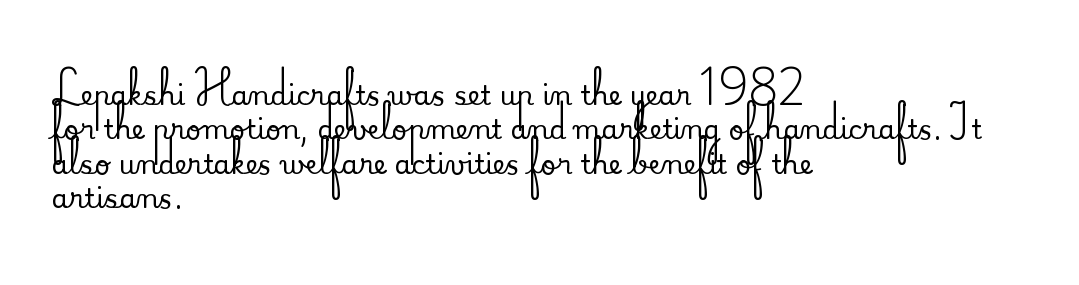
{"italic": "no", "underline": "no", "align": "left", "line_spacing": "normal", "line_spacing_ratio": 1.27, "letter_spacing": "normal", "letter_spacing_em": 0.0, "glyph_px": 27}
